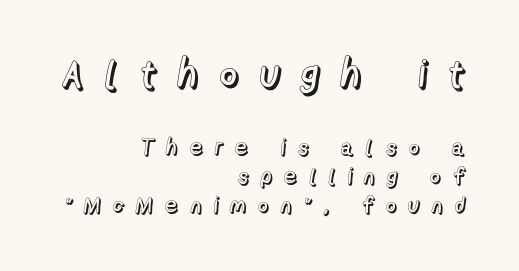
Q: Is the text italic (slanted)? A: Yes.
Q: Is the text underlined? A: No.
Q: How is the paragraph aligned? A: Right-aligned.
Q: Is the spacing between letters normal or unusually wide? A: Unusually wide.
Q: Is the spacing between lines tight, normal or loose? A: Normal.
Q: Which block of text is set in a larger size, the first (top) or the second (bottom)? A: The first (top) one.
Q: Width (condensed, normal, or wide)? A: Normal.
Q: x-height? A: Medium.
Q: Monospaced? A: No.
